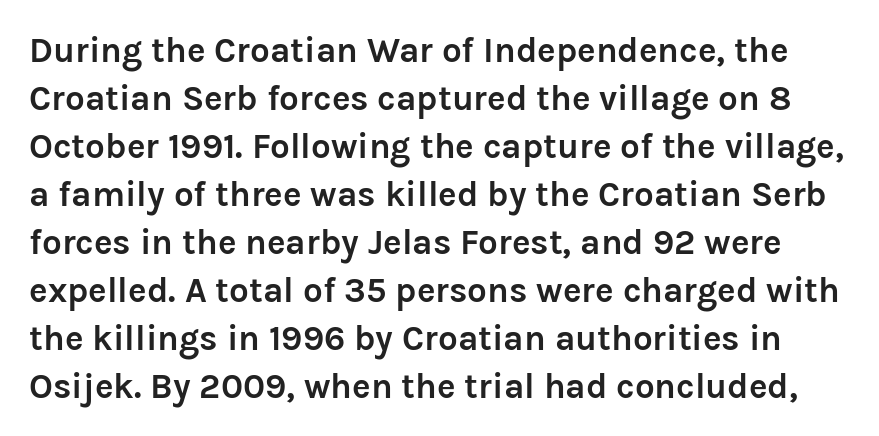
The image shows 35 px semibold sans-serif type, upright; set normal line spacing (1.37x), normal letter spacing, not underlined; low stroke contrast and a medium x-height.
